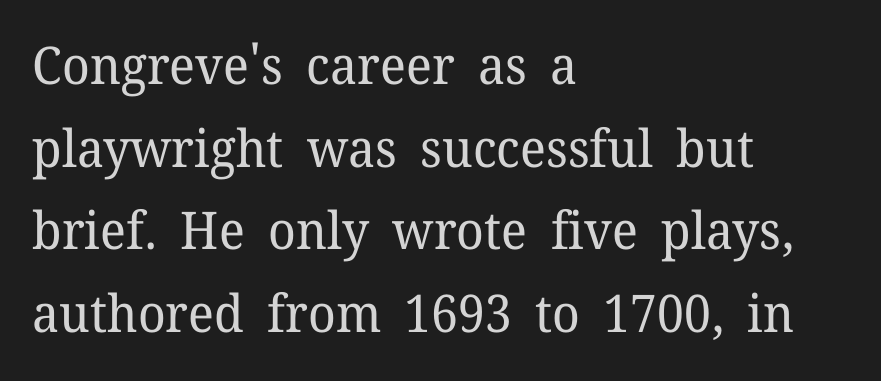
The image shows 52 px regular-weight serif type, upright; set left-aligned, normal line spacing (1.59x), normal letter spacing, not underlined; low stroke contrast and a medium x-height.
